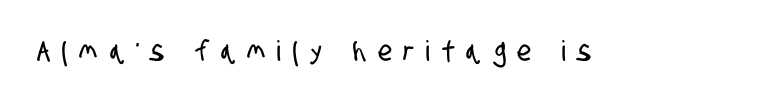
{"serif": "no", "width": "condensed", "stroke_contrast": "low", "x_height": "large", "monospaced": "no", "underline": "no", "letter_spacing": "wide", "letter_spacing_em": 0.43, "glyph_px": 28}
